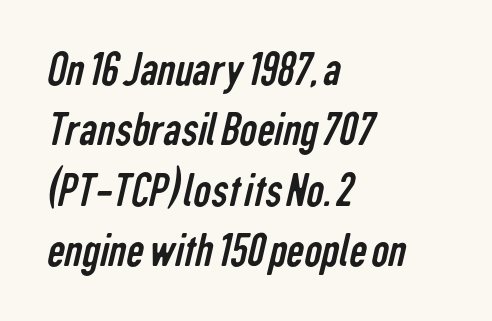
Q: Is the text bold? A: No.
Q: Is the typeface a serif or a sans-serif typeface? A: Sans-serif.
Q: Is the text underlined? A: No.
Q: How is the paragraph aligned? A: Left-aligned.
Q: Is the spacing between letters normal or unusually wide? A: Normal.
Q: Width (condensed, normal, or wide)? A: Condensed.
Q: Stroke contrast? A: Low.
Q: x-height? A: Medium.
Q: Monospaced? A: No.
